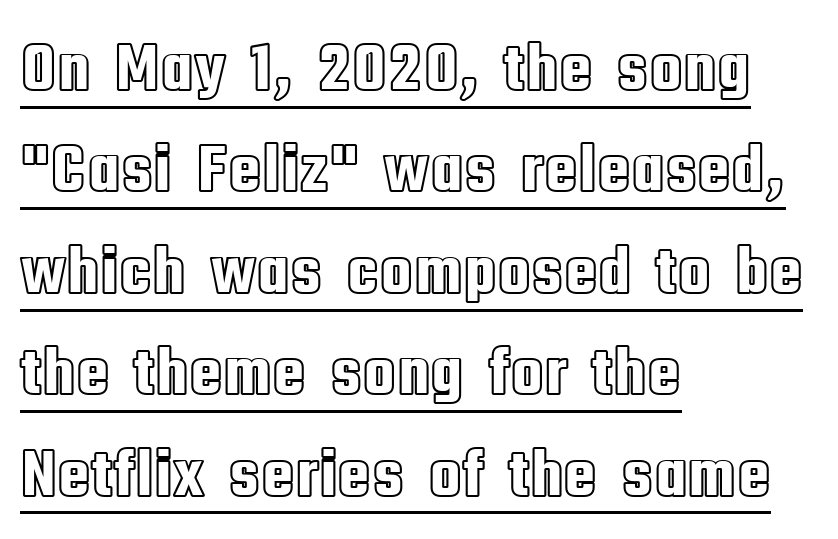
The image shows 69 px condensed type, upright; set left-aligned, normal line spacing (1.47x), normal letter spacing, underlined; a large x-height.
